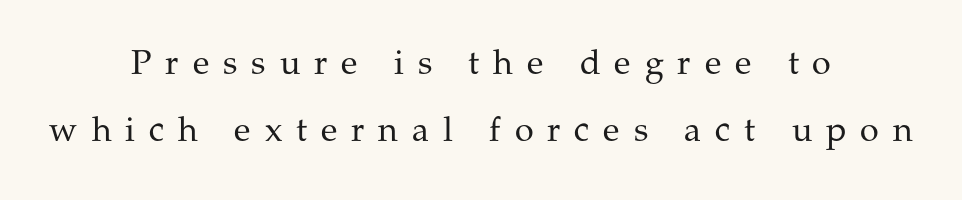
The image shows 34 px regular-weight serif type, upright; set centered, loose line spacing (1.97x), unusually wide letter spacing (+0.41 em), not underlined; medium stroke contrast and a medium x-height.
